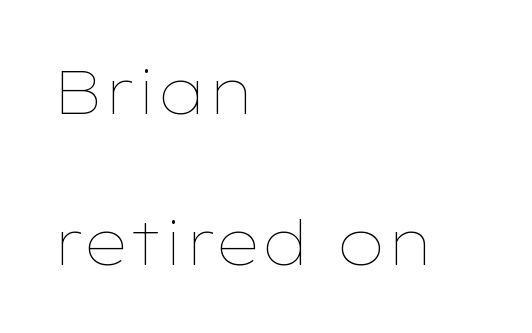
The image shows 62 px thin, wide type, upright; set left-aligned, loose line spacing (2.43x), normal letter spacing, not underlined; low stroke contrast and a medium x-height.
